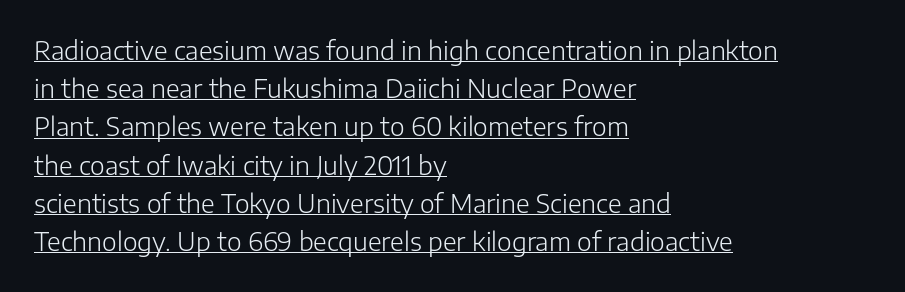
A typesetter would mark this as roman, not italic. Words appear dense and cohesive because spacing is normal. The block of text has a typical density, with ordinary space between rows. Somebody hit Ctrl+U on this one — the words are underlined. Stem width sits at or under what a default text font uses.
